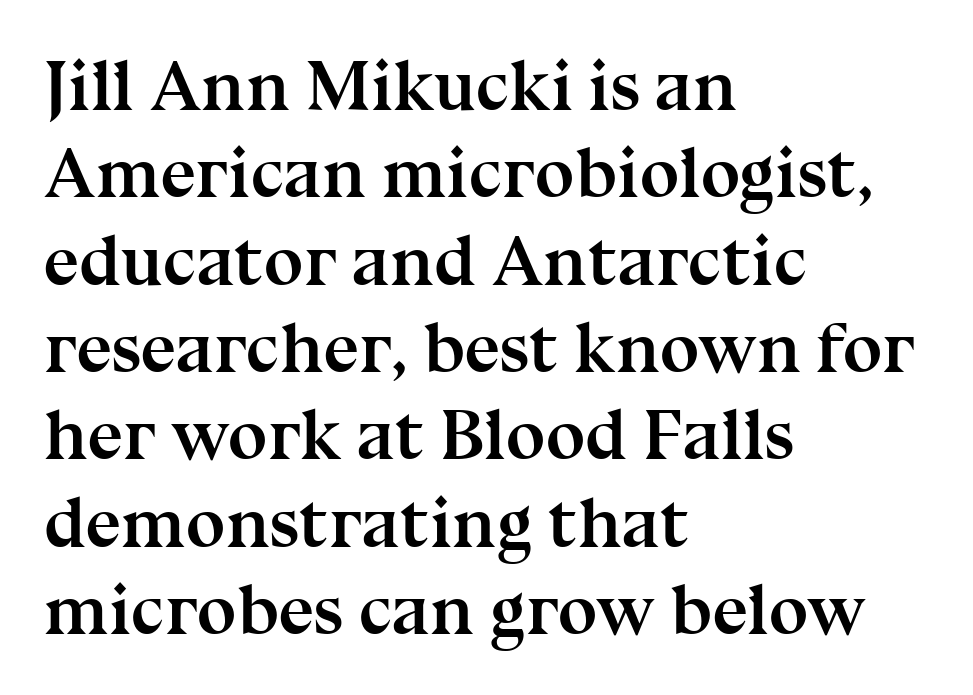
The image shows 71 px semibold serif type, upright; set left-aligned, line spacing 1.23x, normal letter spacing, not underlined; medium stroke contrast and a medium x-height.
